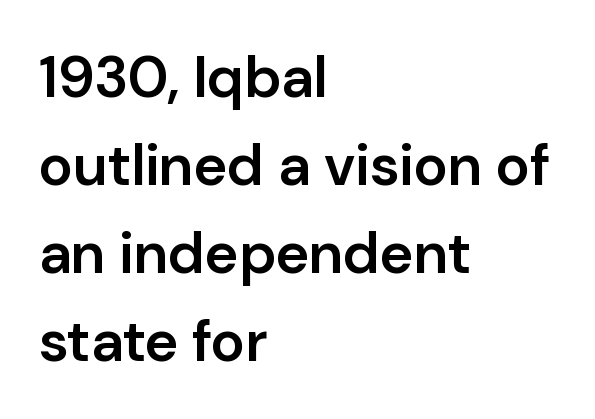
The font's upright variant was chosen for this text. The gap between lines stays unmarked. Looks like regular typesetting: each glyph gets only the width it needs. Is the block centered? No — it sits flush against the left margin. Vertical spacing — default. The letters sit at their default tracking, neither squeezed nor spread.
